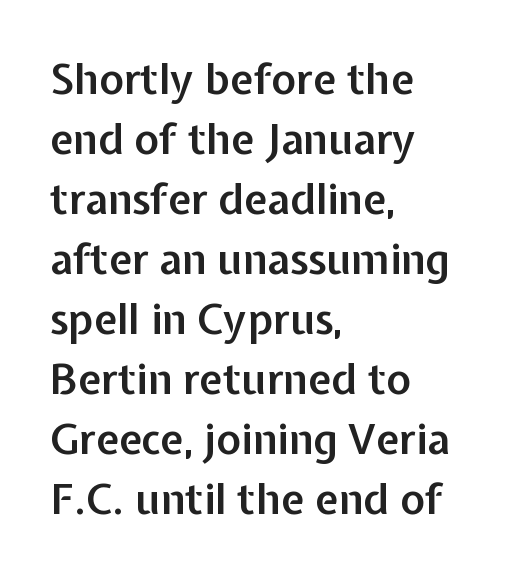
Q: Is the text bold? A: Semi-bold.
Q: Is the text italic (slanted)? A: No, it is upright.
Q: Is the typeface a serif or a sans-serif typeface? A: Sans-serif.
Q: Is the text underlined? A: No.
Q: How is the paragraph aligned? A: Left-aligned.
Q: Is the spacing between letters normal or unusually wide? A: Normal.
Q: Is the spacing between lines tight, normal or loose? A: Normal.
Q: Width (condensed, normal, or wide)? A: Normal.
Q: Stroke contrast? A: Low.
Q: x-height? A: Medium.
Q: Monospaced? A: No.
